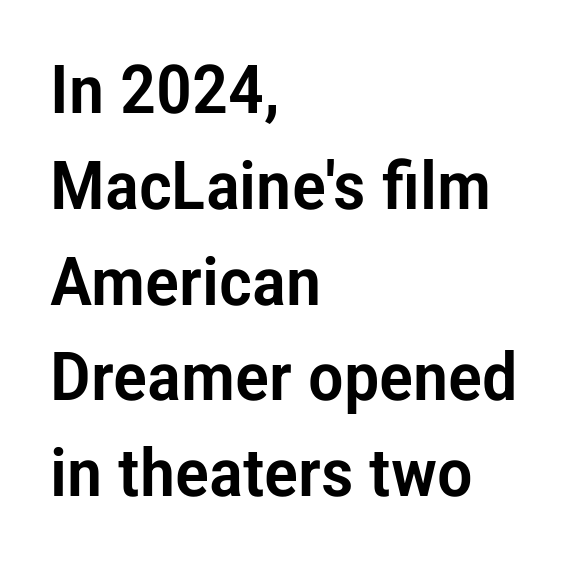
Notice how descenders clear the ascenders below comfortably — that's standard leading. The type is set solid horizontally, with unmodified tracking. Is this a fixed-width face? No — the glyphs have proportional, varying widths. Italic? Not at all — the glyphs are vertical.
